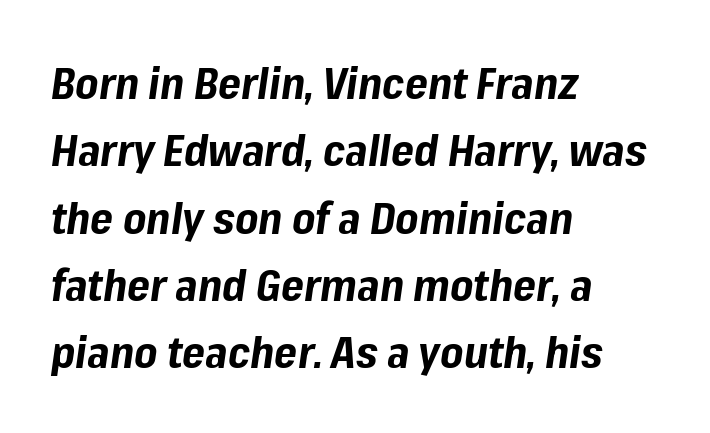
Q: Is the text bold? A: Yes.
Q: Is the text italic (slanted)? A: Yes, it leans right by about 8 degrees.
Q: Is the text underlined? A: No.
Q: How is the paragraph aligned? A: Left-aligned.
Q: Is the spacing between letters normal or unusually wide? A: Normal.
Q: Is the spacing between lines tight, normal or loose? A: Normal.
Q: Width (condensed, normal, or wide)? A: Normal.
Q: Stroke contrast? A: Low.
Q: x-height? A: Medium.
Q: Monospaced? A: No.
